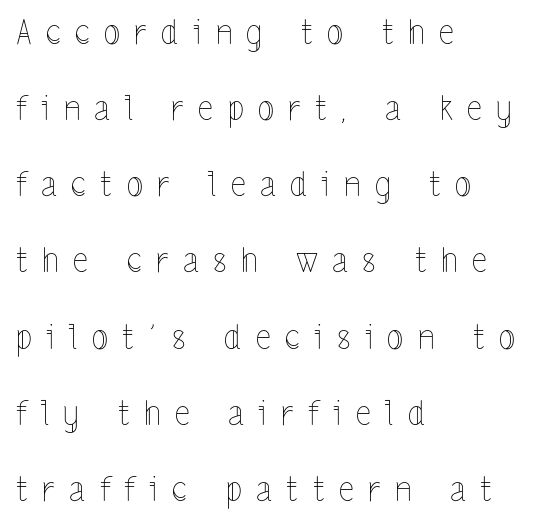
Q: Is the text bold? A: No.
Q: Is the text italic (slanted)? A: No, it is upright.
Q: Is the text underlined? A: No.
Q: How is the paragraph aligned? A: Left-aligned.
Q: Is the spacing between letters normal or unusually wide? A: Unusually wide.
Q: Is the spacing between lines tight, normal or loose? A: Loose.
Q: Width (condensed, normal, or wide)? A: Condensed.
Q: x-height? A: Medium.
Q: Monospaced? A: No.
